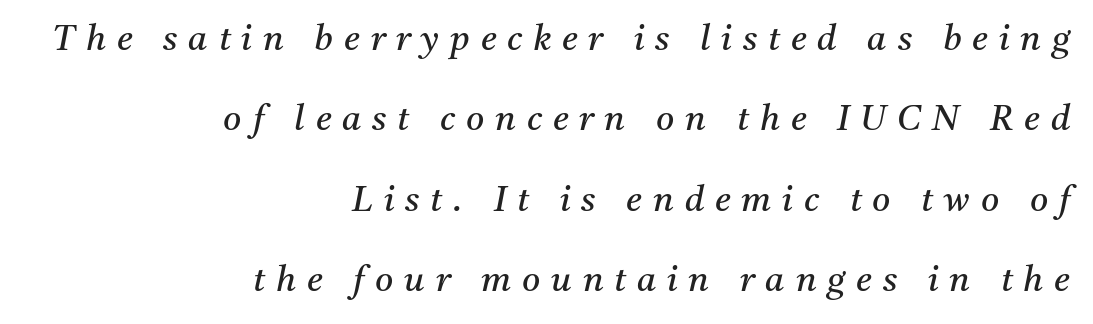
Q: Is the text bold? A: No.
Q: Is the text italic (slanted)? A: Yes, it leans right by about 11 degrees.
Q: Is the typeface a serif or a sans-serif typeface? A: Serif.
Q: Is the text underlined? A: No.
Q: How is the paragraph aligned? A: Right-aligned.
Q: Is the spacing between letters normal or unusually wide? A: Unusually wide.
Q: Is the spacing between lines tight, normal or loose? A: Loose.
Q: Width (condensed, normal, or wide)? A: Normal.
Q: Stroke contrast? A: Medium.
Q: x-height? A: Medium.
Q: Monospaced? A: No.
